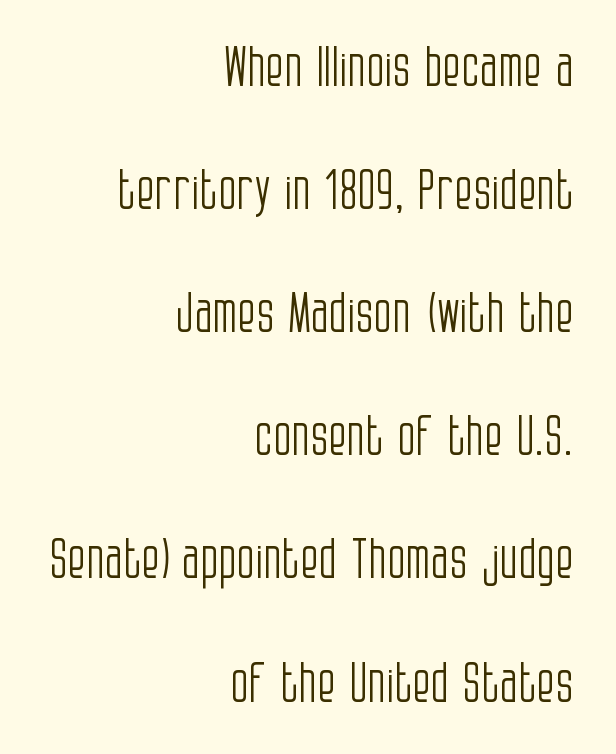
{"serif": "no", "italic": "no", "bold": "no", "weight": "light", "width": "condensed", "stroke_contrast": "low", "x_height": "large", "monospaced": "no", "underline": "no", "align": "right", "line_spacing": "loose", "line_spacing_ratio": 2.28, "letter_spacing": "normal", "letter_spacing_em": 0.0, "glyph_px": 54}
